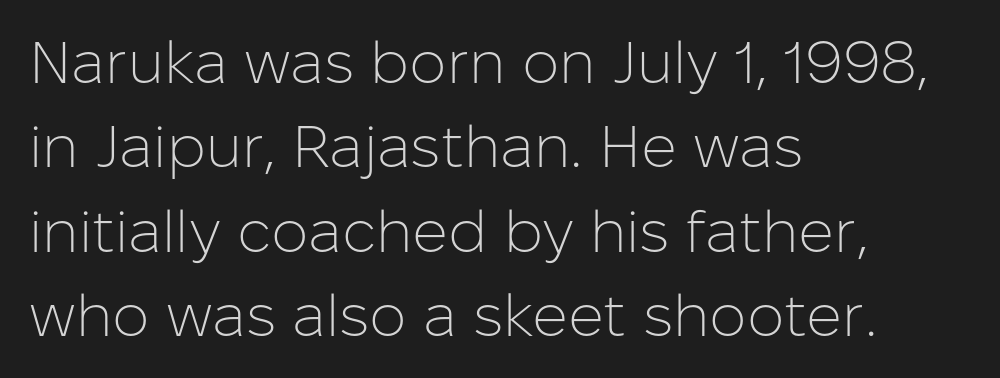
{"serif": "no", "italic": "no", "bold": "no", "weight": "light", "width": "normal", "stroke_contrast": "low", "x_height": "medium", "monospaced": "no", "underline": "no", "align": "left", "line_spacing": "normal", "line_spacing_ratio": 1.43, "letter_spacing": "normal", "letter_spacing_em": 0.0, "glyph_px": 59}
